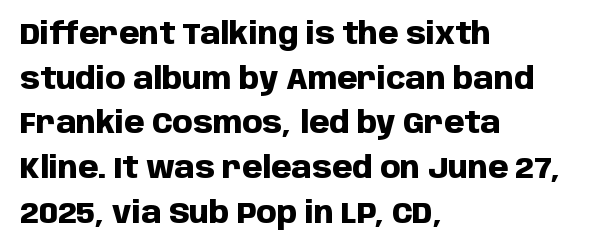
The image shows 29 px heavy sans-serif type, upright; set left-aligned, normal line spacing (1.54x), normal letter spacing, not underlined; low stroke contrast and a large x-height.
